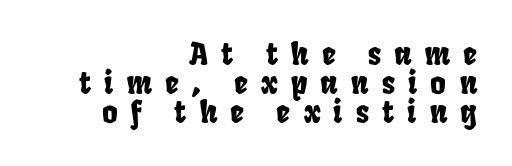
The image shows 30 px condensed sans-serif type; set right-aligned, tight line spacing (0.96x), unusually wide letter spacing (+0.44 em), not underlined; low stroke contrast and a large x-height.
